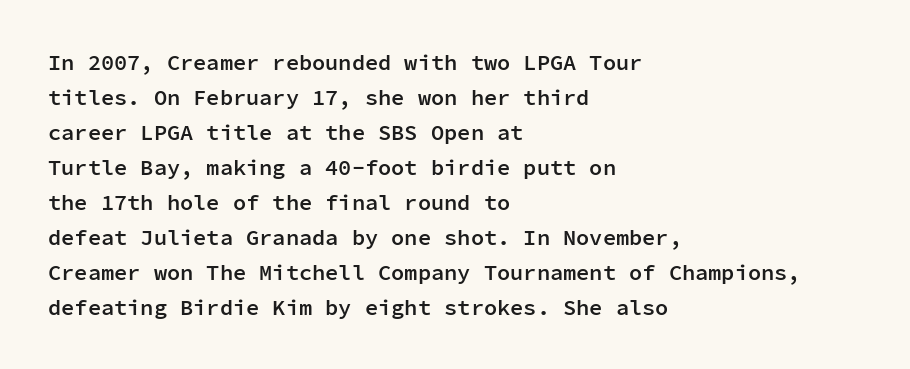
Q: Is the text bold? A: Semi-bold.
Q: Is the text italic (slanted)? A: No, it is upright.
Q: Is the text underlined? A: No.
Q: How is the paragraph aligned? A: Left-aligned.
Q: Is the spacing between letters normal or unusually wide? A: Normal.
Q: Is the spacing between lines tight, normal or loose? A: Normal.
